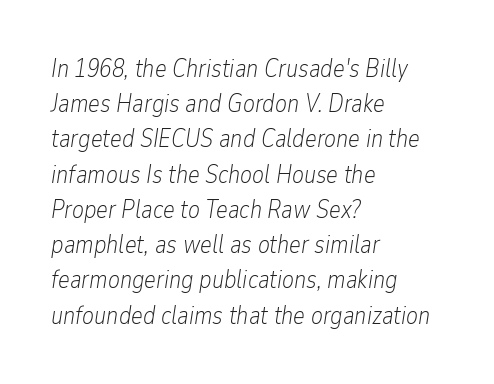
Caption: standard tracking, unaltered. One-word summary of the alignment: left. Vertically, the passage feels balanced, rows spaced as you'd expect. This is not heavy type; no bold has been used. Plain, unruled lines of type.
